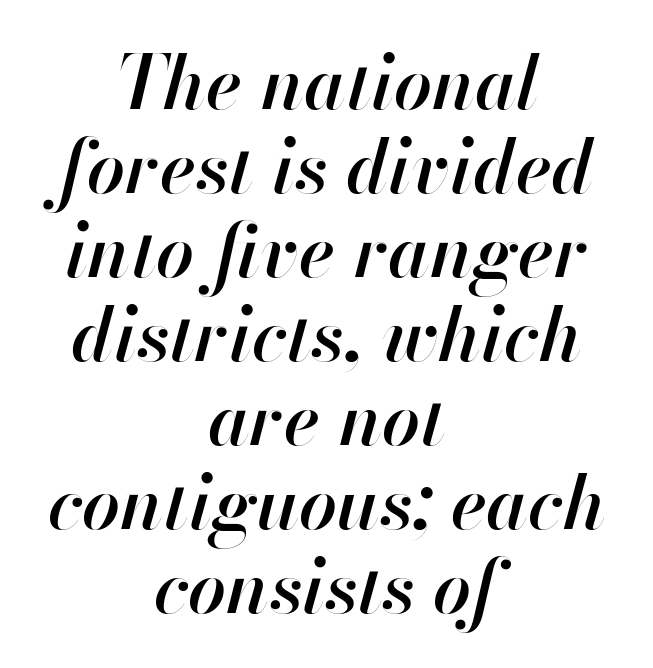
{"italic": "yes", "lean": "right", "slant_degrees": 13, "bold": "semi", "weight": "semibold", "width": "normal", "stroke_contrast": "high", "x_height": "small", "monospaced": "no", "underline": "no", "align": "center", "line_spacing": "tight", "line_spacing_ratio": 1.12, "letter_spacing": "normal", "letter_spacing_em": 0.0, "glyph_px": 75}
